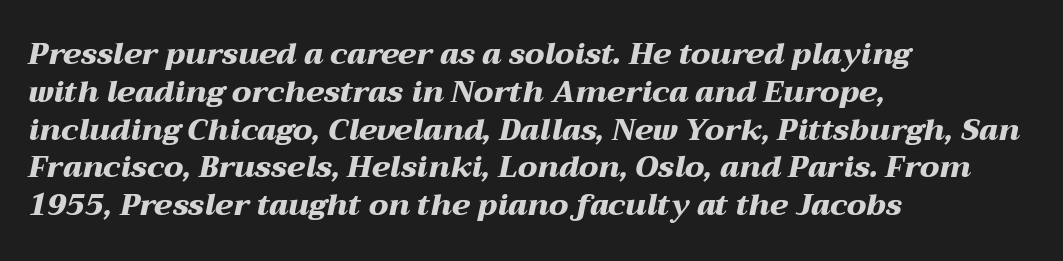
{"italic": "yes", "lean": "right", "slant_degrees": 12, "bold": "yes", "weight": "heavy", "width": "wide", "stroke_contrast": "medium", "x_height": "medium", "monospaced": "no", "underline": "no", "align": "left", "line_spacing": "normal", "line_spacing_ratio": 1.26, "letter_spacing": "normal", "letter_spacing_em": 0.0, "glyph_px": 30}
